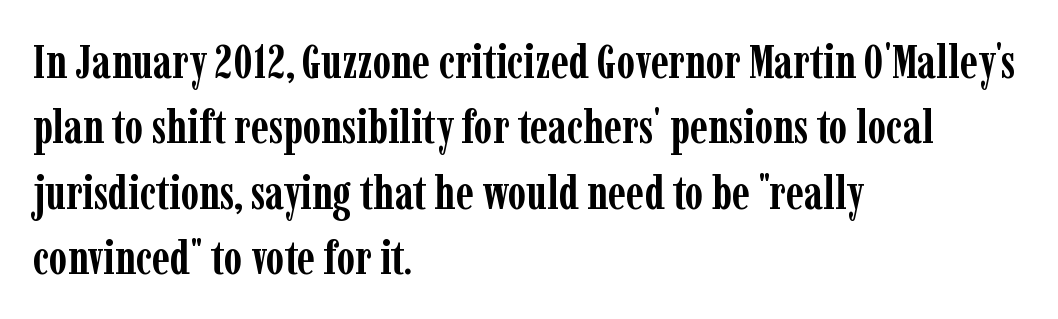
Line starts are locked; line ends wander. These lines carry a lot of weight — the face is fully bold. Letter spacing: default. A typesetter would mark this as roman, not italic. The rendering uses natural spacing where letterforms have individual widths. Only glyphs here, with clear space below each row.
